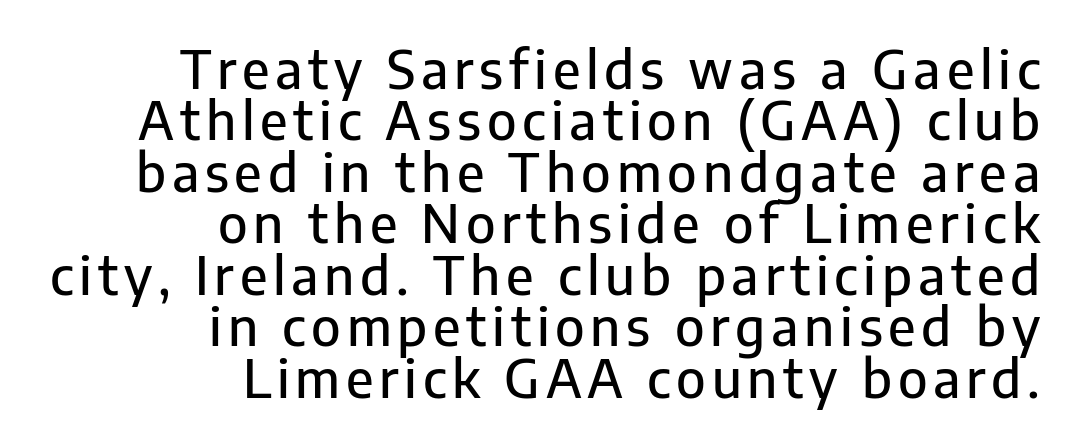
The font family rendered here belongs to the sans-serif group. The paragraph has a hard right edge and a soft left edge. Decoration check: the copy has no underline. Honestly, the rows look squashed on top of each other. Note the varied advance widths — an 'i' is clearly narrower than an 'm'. A roman cut, with each character standing at attention.
